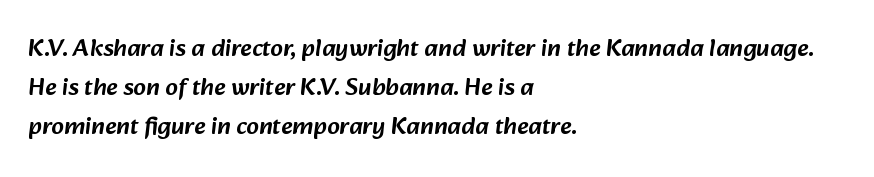
{"underline": "no", "align": "left", "line_spacing": "normal", "line_spacing_ratio": 1.56, "letter_spacing": "normal", "letter_spacing_em": 0.0, "glyph_px": 25}
